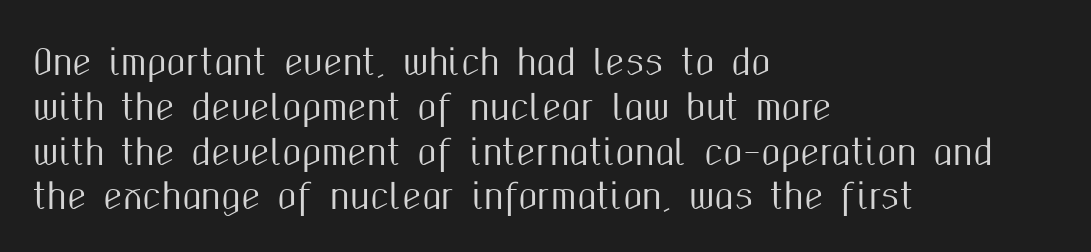
{"serif": "no", "italic": "no", "width": "condensed", "stroke_contrast": "medium", "x_height": "medium", "monospaced": "no", "underline": "no", "align": "left", "line_spacing": "normal", "line_spacing_ratio": 1.28, "letter_spacing": "normal", "letter_spacing_em": 0.0, "glyph_px": 35}
